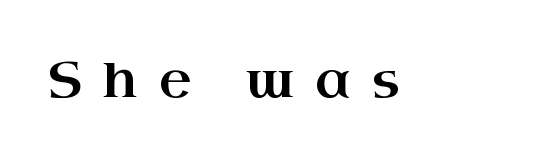
Q: Is the text italic (slanted)? A: No, it is upright.
Q: Is the typeface a serif or a sans-serif typeface? A: Serif.
Q: Is the text underlined? A: No.
Q: Is the spacing between letters normal or unusually wide? A: Unusually wide.
Q: Width (condensed, normal, or wide)? A: Wide.
Q: Stroke contrast? A: High.
Q: x-height? A: Small.
Q: Monospaced? A: No.
